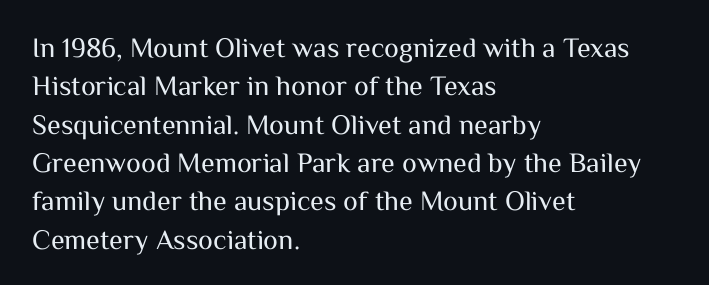
Q: Is the text bold? A: No.
Q: Is the text italic (slanted)? A: No, it is upright.
Q: Is the typeface a serif or a sans-serif typeface? A: Sans-serif.
Q: Is the text underlined? A: No.
Q: How is the paragraph aligned? A: Left-aligned.
Q: Is the spacing between letters normal or unusually wide? A: Normal.
Q: Is the spacing between lines tight, normal or loose? A: Normal.
Q: Width (condensed, normal, or wide)? A: Normal.
Q: Stroke contrast? A: Medium.
Q: x-height? A: Medium.
Q: Monospaced? A: No.
